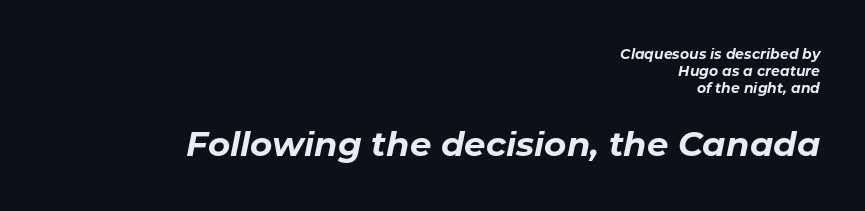
Proportional: the letters do not fall into vertical columns. This sample uses an oblique cut, with every glyph tilted off the vertical. Its strokes are broad and dark, the hallmark of bold type. Reading down the block, your eye finds every line finishing at a fixed right position.
